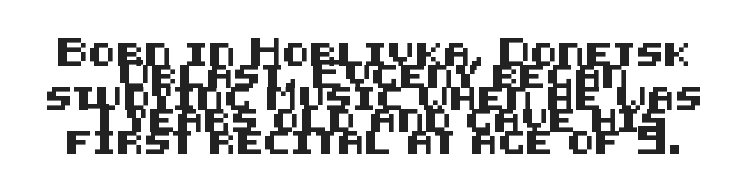
The image shows 23 px text type, upright; set tight line spacing (0.96x), normal letter spacing, not underlined.
